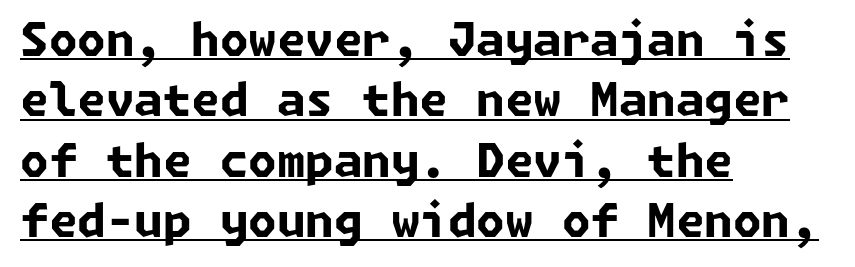
{"serif": "no", "bold": "yes", "weight": "bold", "width": "normal", "stroke_contrast": "low", "x_height": "medium", "underline": "yes", "align": "left", "line_spacing": "normal", "line_spacing_ratio": 1.31, "letter_spacing": "normal", "letter_spacing_em": 0.0, "glyph_px": 46}
